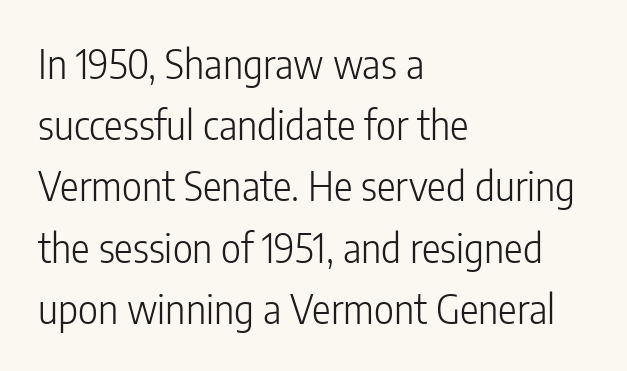
Q: Is the text bold? A: No.
Q: Is the text italic (slanted)? A: No, it is upright.
Q: Is the typeface a serif or a sans-serif typeface? A: Sans-serif.
Q: Is the text underlined? A: No.
Q: How is the paragraph aligned? A: Left-aligned.
Q: Is the spacing between letters normal or unusually wide? A: Normal.
Q: Is the spacing between lines tight, normal or loose? A: Normal.
Q: Width (condensed, normal, or wide)? A: Condensed.
Q: Stroke contrast? A: Low.
Q: x-height? A: Medium.
Q: Monospaced? A: No.
